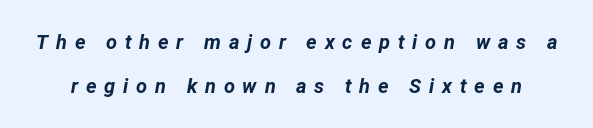
The image shows 20 px bold type, italic (leaning right); set loose line spacing (2.18x), unusually wide letter spacing (+0.39 em), not underlined.
